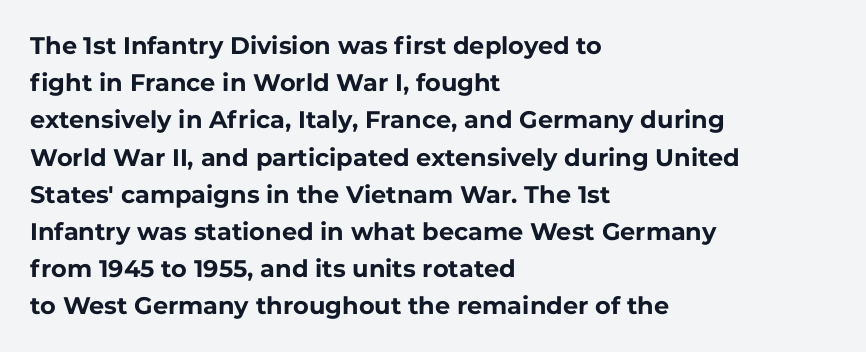
{"italic": "no", "bold": "yes", "underline": "no", "align": "left", "line_spacing": "normal", "line_spacing_ratio": 1.55, "letter_spacing": "normal", "letter_spacing_em": 0.0, "glyph_px": 24}
